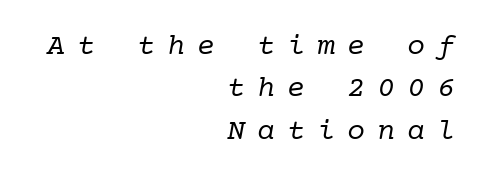
{"serif": "yes", "bold": "no", "weight": "regular", "width": "normal", "stroke_contrast": "low", "x_height": "medium", "monospaced": "yes", "underline": "no", "align": "right", "line_spacing": "normal", "line_spacing_ratio": 1.41, "letter_spacing": "wide", "letter_spacing_em": 0.4, "glyph_px": 30}
